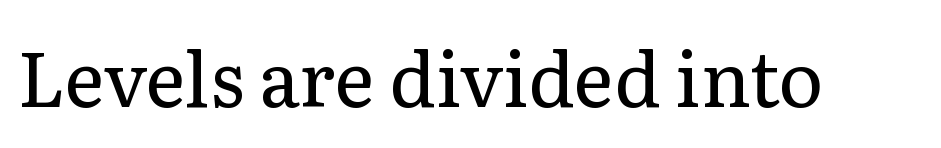
A quiet, ordinary-to-light weight characterises the typeface. Observe the serifs anchoring each vertical stroke in this sample. A clean baseline with only descenders dipping below it. The letters sit at their default tracking, neither squeezed nor spread.
